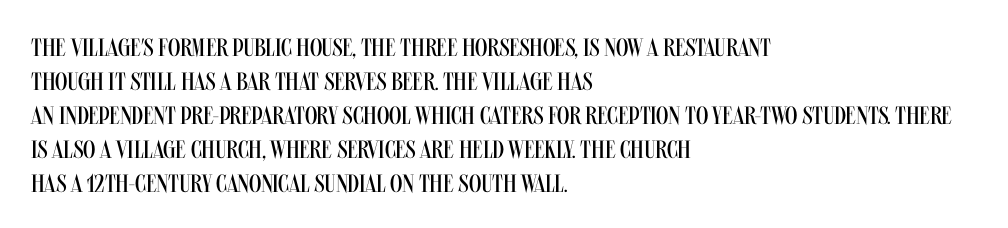
Q: Is the text bold? A: No.
Q: Is the text italic (slanted)? A: No, it is upright.
Q: Is the text underlined? A: No.
Q: How is the paragraph aligned? A: Left-aligned.
Q: Is the spacing between letters normal or unusually wide? A: Normal.
Q: Is the spacing between lines tight, normal or loose? A: Normal.
